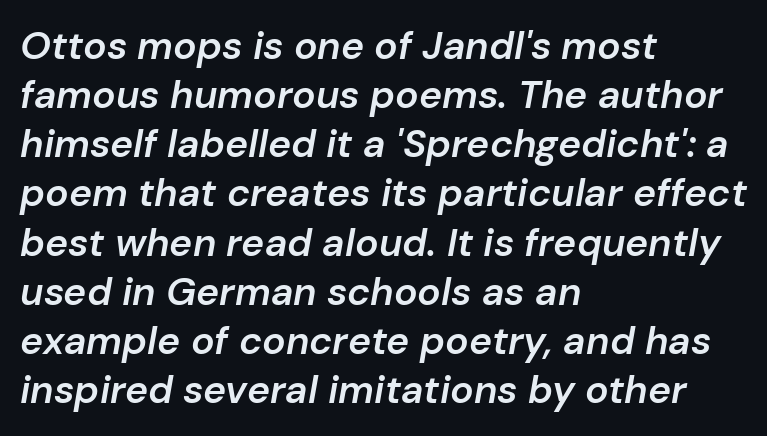
{"italic": "yes", "lean": "right", "slant_degrees": 10, "bold": "semi", "weight": "semibold", "width": "normal", "stroke_contrast": "low", "x_height": "medium", "monospaced": "no", "underline": "no", "align": "left", "line_spacing": "normal", "line_spacing_ratio": 1.26, "letter_spacing": "normal", "letter_spacing_em": 0.0, "glyph_px": 39}
